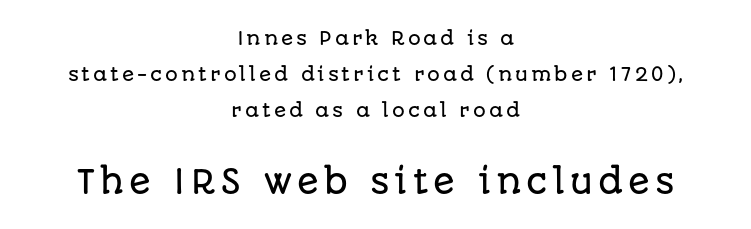
The image shows 32 px sans-serif type, upright; set centered, loose line spacing (2.0x), not underlined; the second (bottom) block is 1.78x larger; low stroke contrast and a large x-height.
